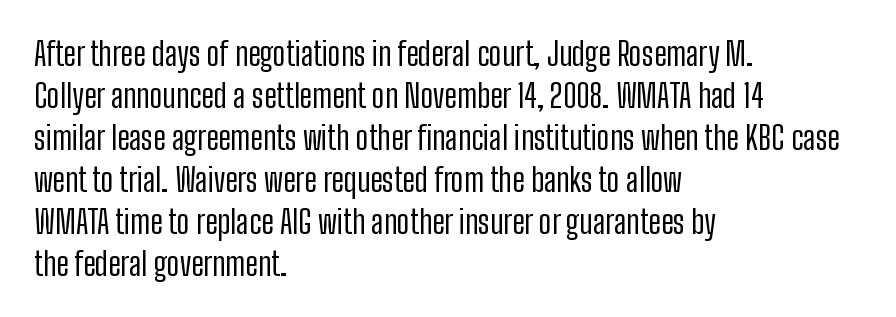
{"serif": "no", "italic": "no", "bold": "no", "weight": "regular", "width": "condensed", "stroke_contrast": "low", "x_height": "medium", "monospaced": "no", "underline": "no", "align": "left", "line_spacing": "normal", "line_spacing_ratio": 1.31, "letter_spacing": "normal", "letter_spacing_em": 0.0, "glyph_px": 32}
